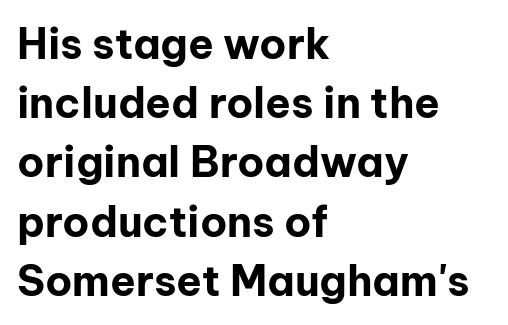
{"serif": "no", "italic": "no", "bold": "yes", "weight": "bold", "width": "normal", "stroke_contrast": "low", "x_height": "medium", "monospaced": "no", "underline": "no", "align": "left", "line_spacing": "normal", "line_spacing_ratio": 1.41, "letter_spacing": "normal", "letter_spacing_em": 0.0, "glyph_px": 42}
